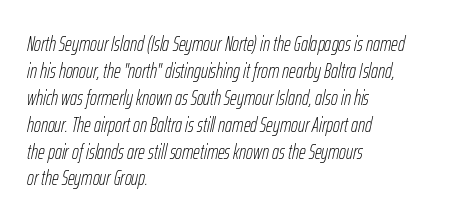
{"italic": "yes", "lean": "right", "slant_degrees": 12, "bold": "no", "underline": "no", "align": "left", "line_spacing": "normal", "line_spacing_ratio": 1.28, "letter_spacing": "normal", "letter_spacing_em": 0.0, "glyph_px": 21}
